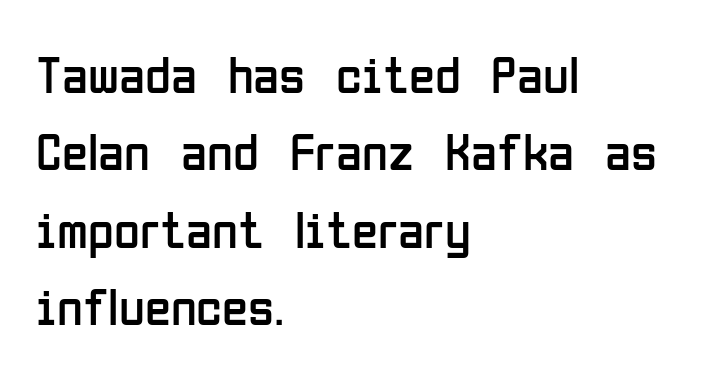
The image shows 53 px regular-weight, condensed sans-serif type, upright; set left-aligned, normal line spacing (1.46x), normal letter spacing, not underlined; low stroke contrast and a medium x-height.
